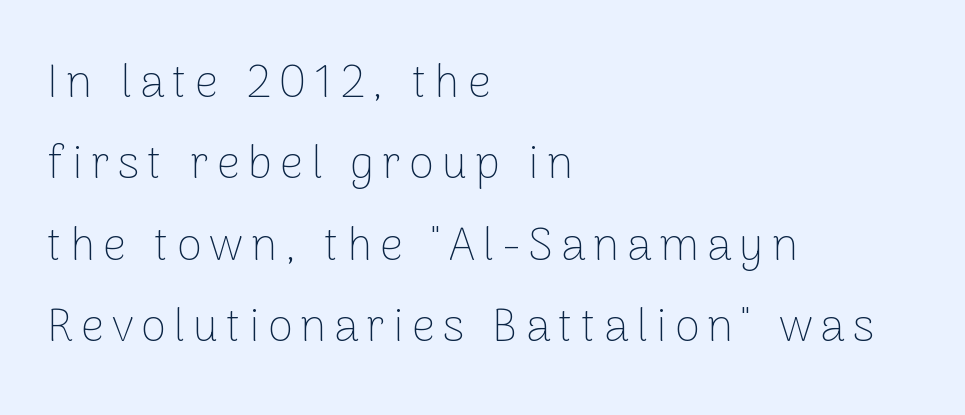
Q: Is the text bold? A: No.
Q: Is the text italic (slanted)? A: No, it is upright.
Q: Is the typeface a serif or a sans-serif typeface? A: Sans-serif.
Q: Is the text underlined? A: No.
Q: How is the paragraph aligned? A: Left-aligned.
Q: Width (condensed, normal, or wide)? A: Normal.
Q: Stroke contrast? A: Low.
Q: x-height? A: Medium.
Q: Monospaced? A: No.
